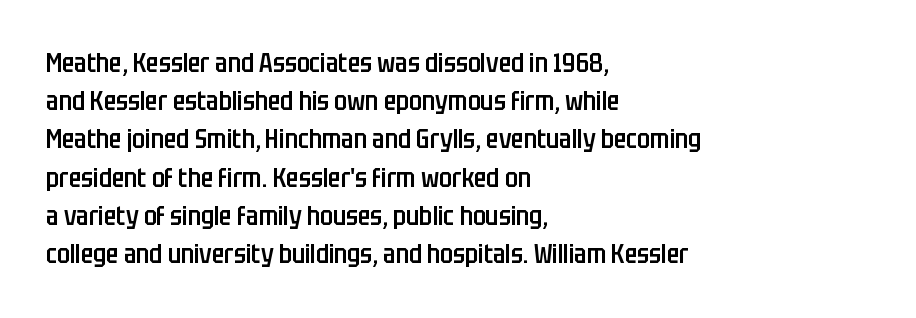
The image shows 26 px text type, upright; set left-aligned, normal line spacing (1.47x), normal letter spacing, not underlined.
